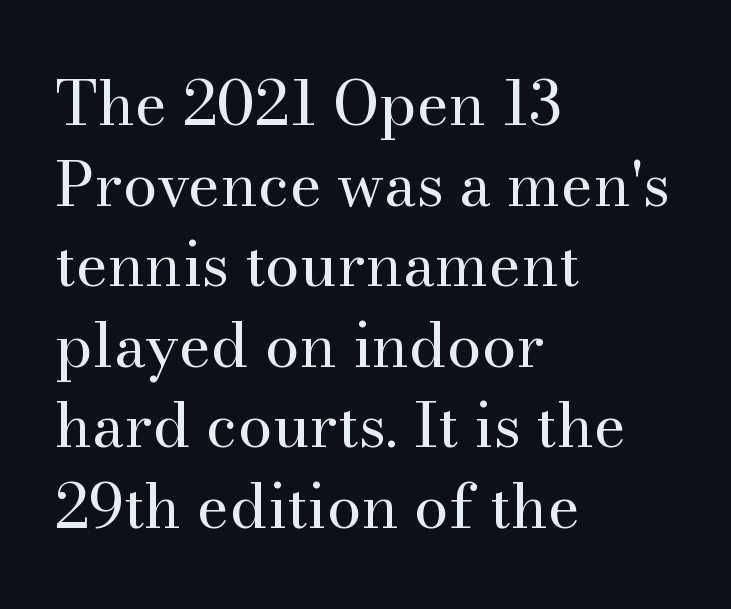
The image shows 62 px regular-weight serif type, upright; set left-aligned, normal line spacing (1.3x), normal letter spacing, not underlined; medium stroke contrast and a small x-height.
